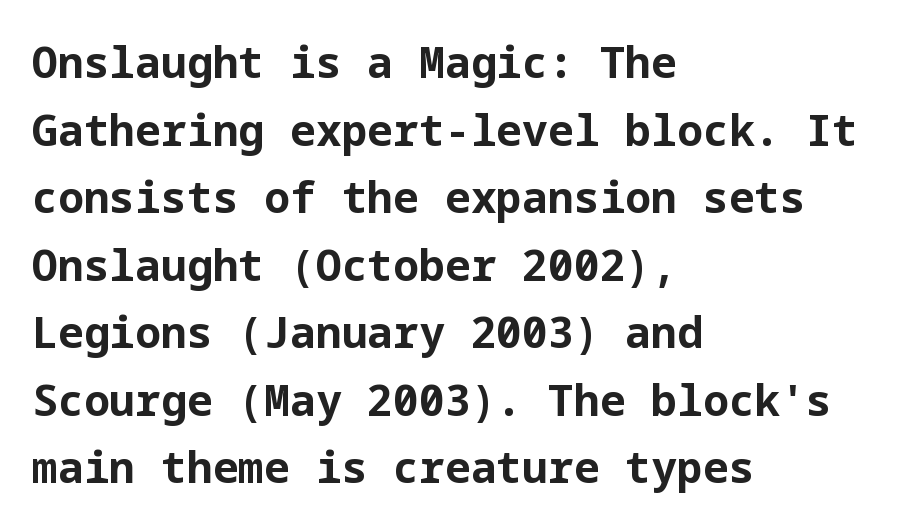
Every character sits straight up, as roman type does. Emphasis by weight is at full strength: bold. Layout note: lines flush left. The glyphs in this specimen are sans serif. The gap between lines stays unmarked. Does the leading feel generous? No, just average.
